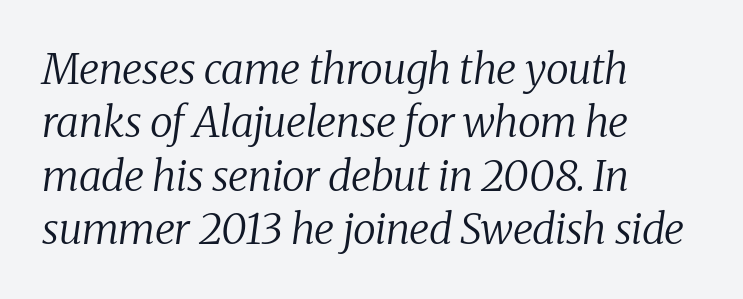
Q: Is the text bold? A: No.
Q: Is the text italic (slanted)? A: Yes, it leans right by about 8 degrees.
Q: Is the typeface a serif or a sans-serif typeface? A: Serif.
Q: Is the text underlined? A: No.
Q: How is the paragraph aligned? A: Left-aligned.
Q: Is the spacing between letters normal or unusually wide? A: Normal.
Q: Is the spacing between lines tight, normal or loose? A: Normal.
Q: Width (condensed, normal, or wide)? A: Normal.
Q: Stroke contrast? A: Medium.
Q: x-height? A: Medium.
Q: Monospaced? A: No.
